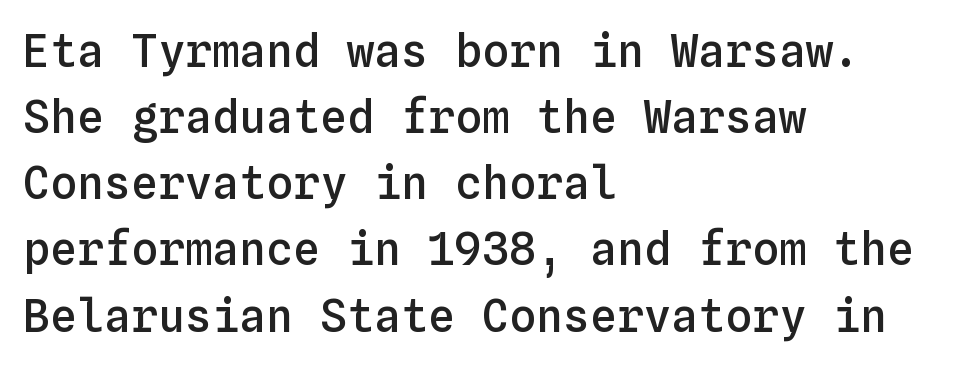
How heavy is the stroke? Medium-heavy — a semibold, shy of bold. The type is set solid horizontally, with unmodified tracking. A typesetter would call this monospace, since all characters share one set width. This sample uses an upright cut, with every glyph sitting square on the baseline. Left-aligned paragraph, ragged on the right.
